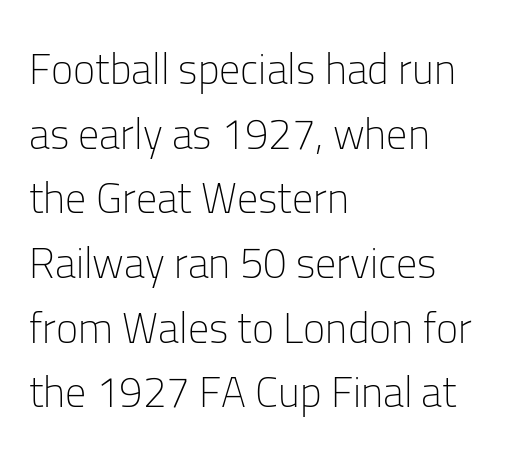
The image shows 42 px light sans-serif type, upright; set left-aligned, normal line spacing (1.54x), normal letter spacing, not underlined; low stroke contrast and a medium x-height.
